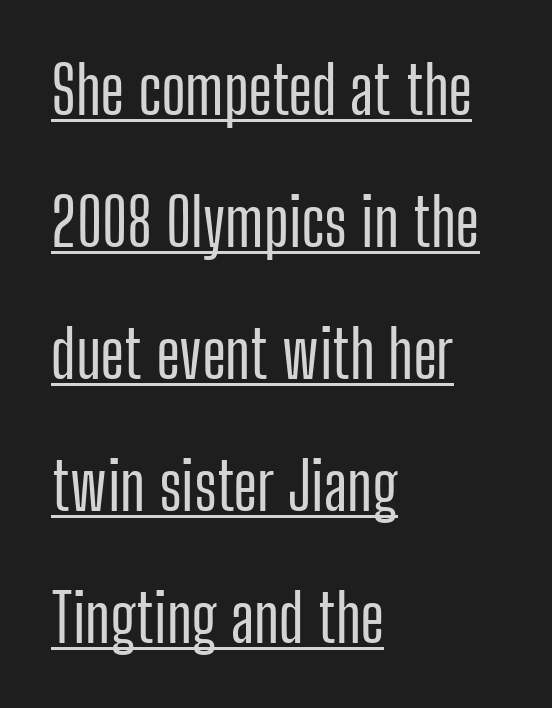
The image shows 65 px condensed sans-serif type, upright; set left-aligned, loose line spacing (2.03x), normal letter spacing, underlined; low stroke contrast and a medium x-height.
